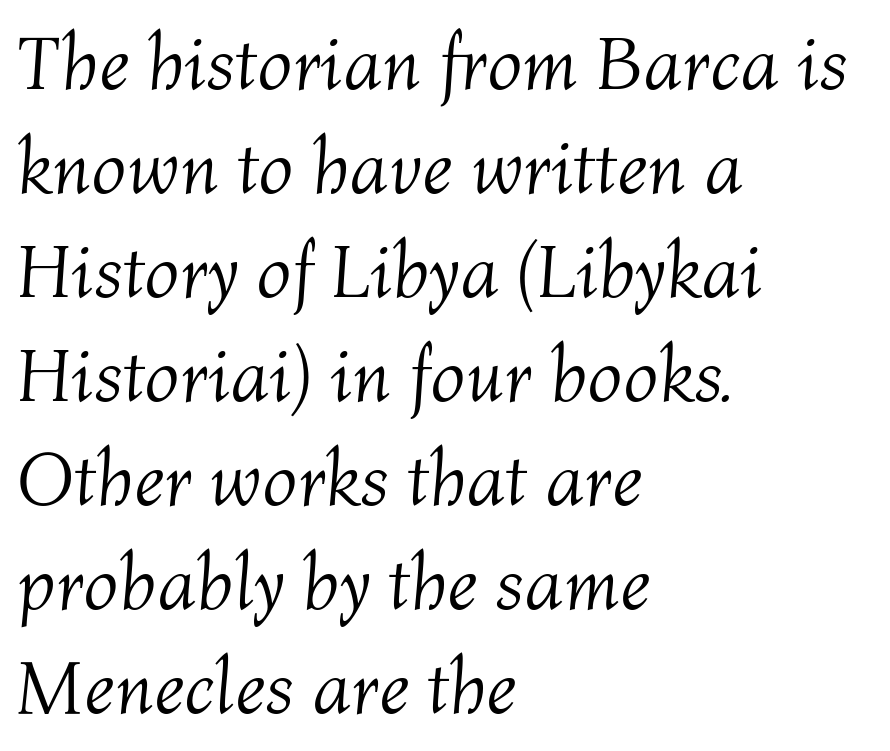
The image shows 77 px light type, italic (leaning right); set left-aligned, normal line spacing (1.35x), normal letter spacing, not underlined; medium stroke contrast and a medium x-height.
